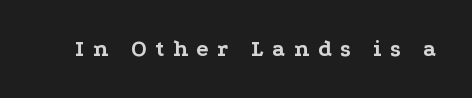
Tracking value appears strongly positive — letters spread wide. The type sits square on the baseline with zero lean. The baseline area is clear. Pretty heavy lettering here — definitely bold.
